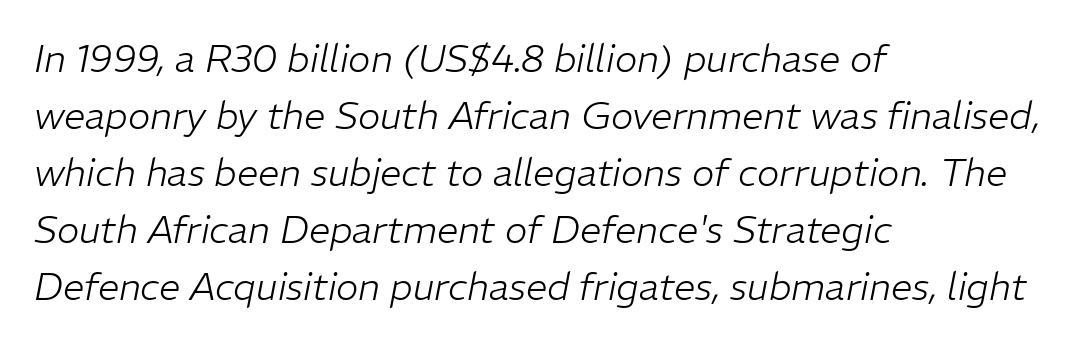
Q: Is the text bold? A: No.
Q: Is the text italic (slanted)? A: Yes, it leans right by about 11 degrees.
Q: Is the text underlined? A: No.
Q: How is the paragraph aligned? A: Left-aligned.
Q: Is the spacing between letters normal or unusually wide? A: Normal.
Q: Is the spacing between lines tight, normal or loose? A: Normal.
Q: Width (condensed, normal, or wide)? A: Normal.
Q: Stroke contrast? A: Low.
Q: x-height? A: Medium.
Q: Monospaced? A: No.
